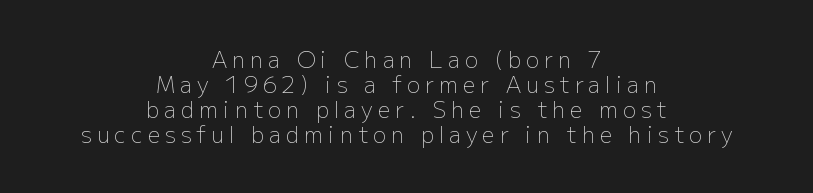
The foot of each line stays bare and open. Short note: letters widely spaced. The typesetter chose a symmetrical, centered arrangement here. Unbolded letterforms with no extra heft. The lines are packed closely together with very little leading.
